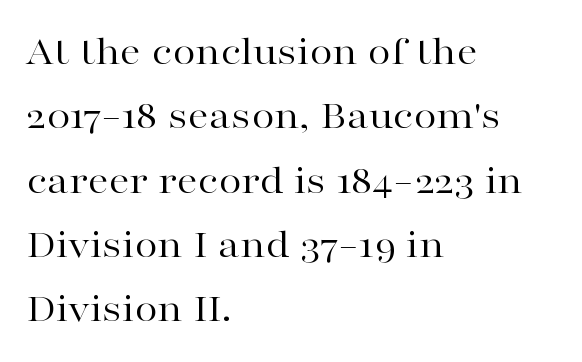
The image shows 42 px regular-weight, wide serif type, upright; set left-aligned, normal line spacing (1.53x), normal letter spacing, not underlined; high stroke contrast and a medium x-height.
